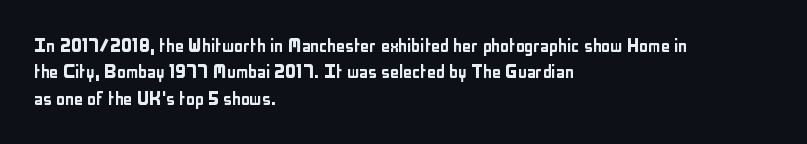
Q: Is the text italic (slanted)? A: No, it is upright.
Q: Is the text underlined? A: No.
Q: How is the paragraph aligned? A: Left-aligned.
Q: Is the spacing between letters normal or unusually wide? A: Normal.
